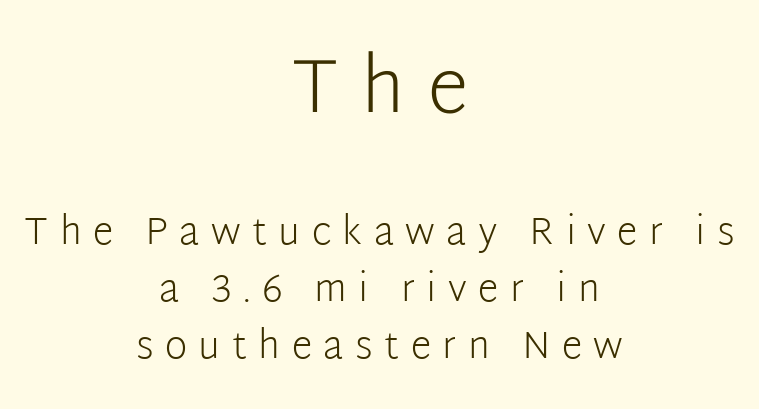
{"serif": "no", "italic": "no", "bold": "no", "weight": "light", "width": "normal", "stroke_contrast": "low", "x_height": "medium", "monospaced": "no", "underline": "no", "align": "center", "line_spacing": "normal", "line_spacing_ratio": 1.51, "letter_spacing": "wide", "letter_spacing_em": 0.3, "larger_block": "first", "size_ratio": 2.0, "glyph_px": 76}
